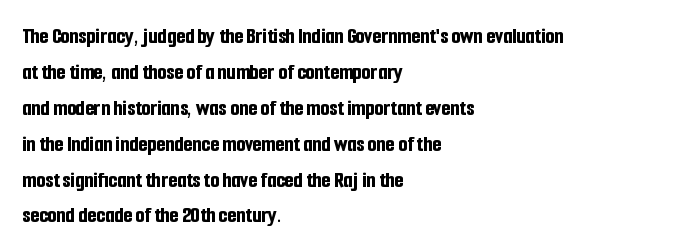
The image shows 23 px bold type, upright; set left-aligned, normal line spacing (1.56x), normal letter spacing, not underlined.
